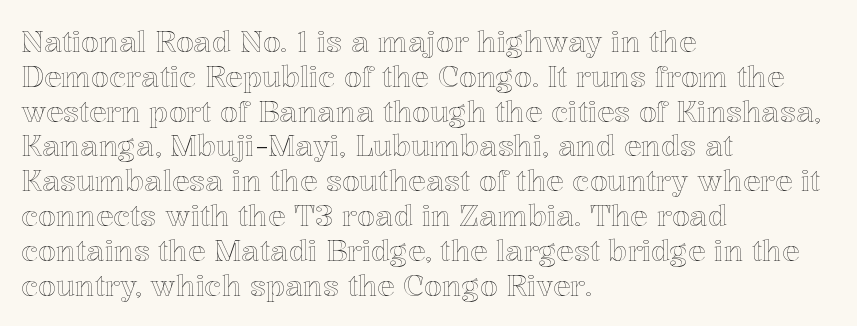
Horizontal alignment here is leftward, the default for most running prose. There is no visible air inserted between adjacent glyphs. The rendering uses natural spacing where letterforms have individual widths. Upright lettering throughout. Beneath every word, the page is bare.
